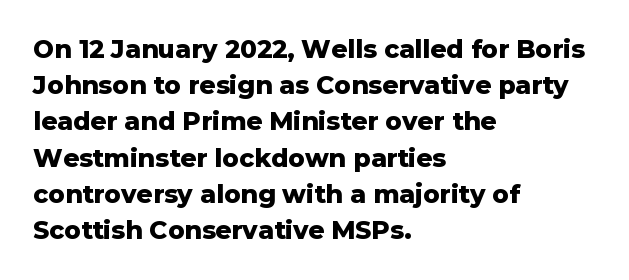
Q: Is the text bold? A: Yes.
Q: Is the text italic (slanted)? A: No, it is upright.
Q: Is the text underlined? A: No.
Q: How is the paragraph aligned? A: Left-aligned.
Q: Is the spacing between letters normal or unusually wide? A: Normal.
Q: Is the spacing between lines tight, normal or loose? A: Normal.
